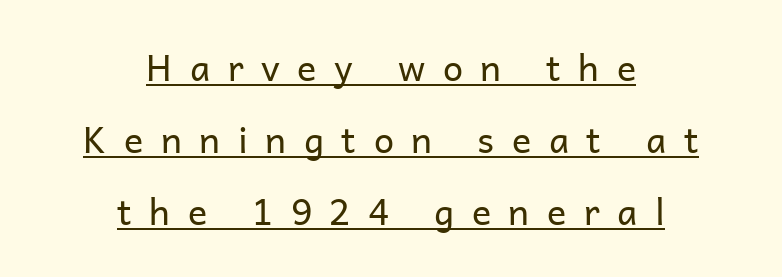
{"serif": "no", "italic": "no", "bold": "no", "weight": "regular", "width": "normal", "stroke_contrast": "low", "x_height": "medium", "monospaced": "no", "underline": "yes", "align": "center", "line_spacing": "loose", "line_spacing_ratio": 2.0, "letter_spacing": "wide", "letter_spacing_em": 0.49, "glyph_px": 36}
